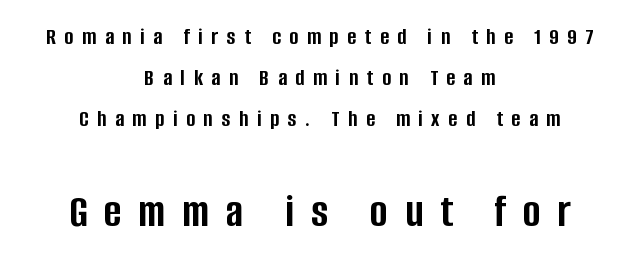
Q: Is the text bold? A: Yes.
Q: Is the text italic (slanted)? A: No, it is upright.
Q: Is the typeface a serif or a sans-serif typeface? A: Sans-serif.
Q: Is the text underlined? A: No.
Q: How is the paragraph aligned? A: Centered.
Q: Is the spacing between letters normal or unusually wide? A: Unusually wide.
Q: Which block of text is set in a larger size, the first (top) or the second (bottom)? A: The second (bottom) one.
Q: Width (condensed, normal, or wide)? A: Condensed.
Q: Stroke contrast? A: Low.
Q: x-height? A: Large.
Q: Monospaced? A: No.
